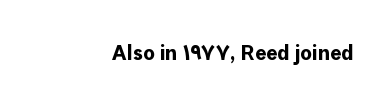
The image shows 21 px bold type, upright; set normal letter spacing, not underlined.
